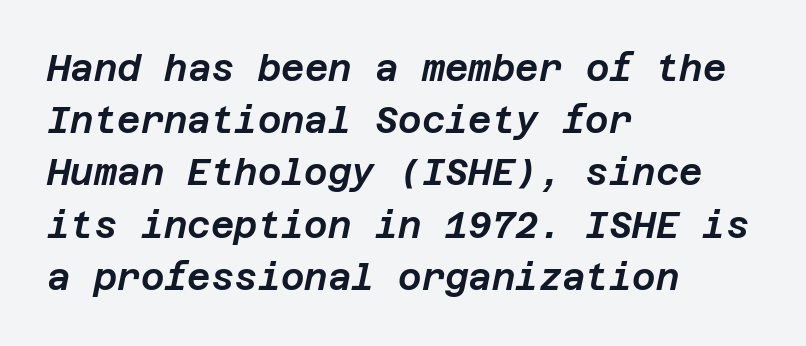
The image shows 36 px text type, italic (leaning right); set left-aligned, normal line spacing (1.45x), normal letter spacing, not underlined; low stroke contrast and a large x-height.
